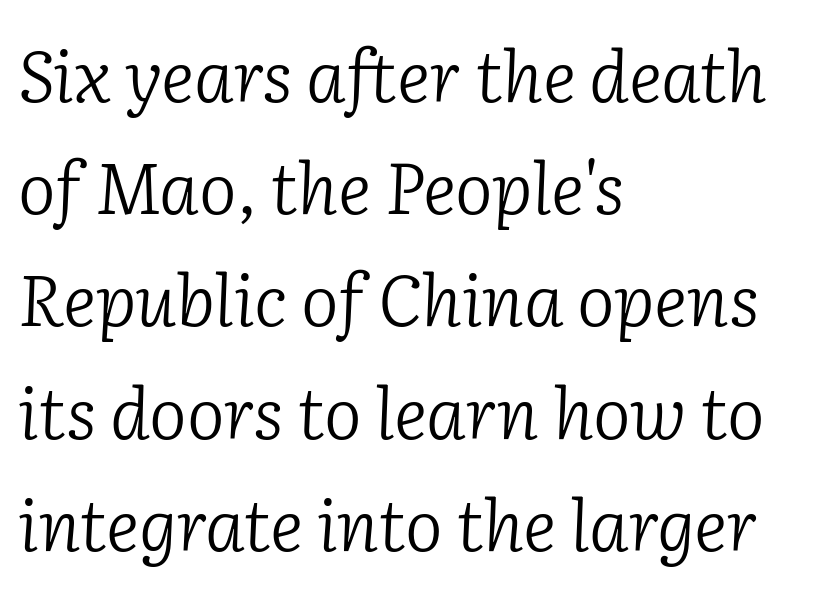
{"serif": "yes", "italic": "yes", "lean": "right", "slant_degrees": 2, "bold": "no", "weight": "light", "width": "normal", "stroke_contrast": "low", "x_height": "medium", "monospaced": "no", "underline": "no", "align": "left", "line_spacing": "normal", "line_spacing_ratio": 1.58, "letter_spacing": "normal", "letter_spacing_em": 0.0, "glyph_px": 71}
